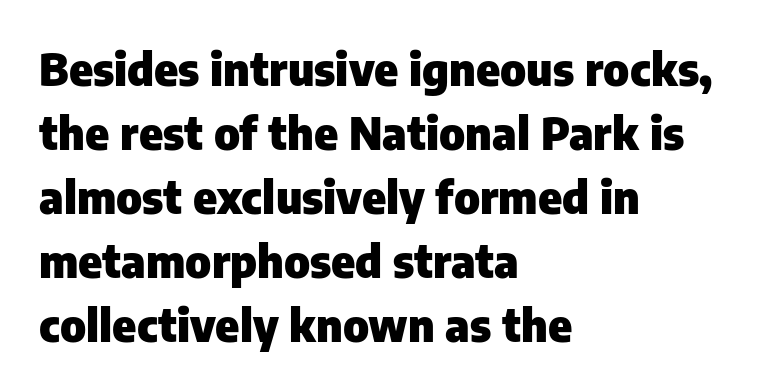
{"serif": "no", "italic": "no", "bold": "yes", "weight": "heavy", "width": "normal", "stroke_contrast": "low", "x_height": "medium", "monospaced": "no", "underline": "no", "align": "left", "line_spacing": "normal", "line_spacing_ratio": 1.42, "letter_spacing": "normal", "letter_spacing_em": 0.0, "glyph_px": 45}
